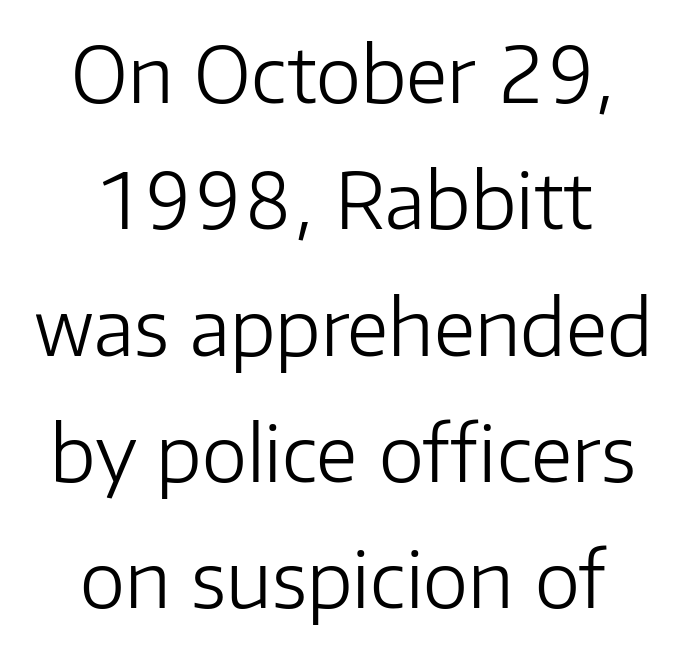
Q: Is the text bold? A: No.
Q: Is the text italic (slanted)? A: No, it is upright.
Q: Is the typeface a serif or a sans-serif typeface? A: Sans-serif.
Q: Is the text underlined? A: No.
Q: How is the paragraph aligned? A: Centered.
Q: Is the spacing between letters normal or unusually wide? A: Normal.
Q: Is the spacing between lines tight, normal or loose? A: Normal.
Q: Width (condensed, normal, or wide)? A: Normal.
Q: Stroke contrast? A: Low.
Q: x-height? A: Medium.
Q: Monospaced? A: No.
